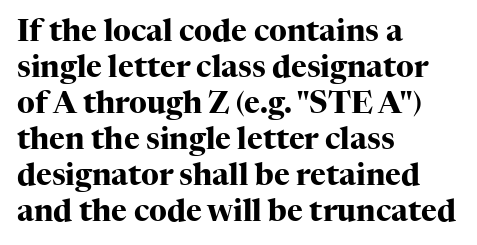
{"serif": "yes", "italic": "no", "bold": "yes", "weight": "heavy", "width": "normal", "stroke_contrast": "high", "x_height": "medium", "monospaced": "no", "underline": "no", "align": "left", "line_spacing_ratio": 1.2, "letter_spacing": "normal", "letter_spacing_em": 0.0, "glyph_px": 30}
